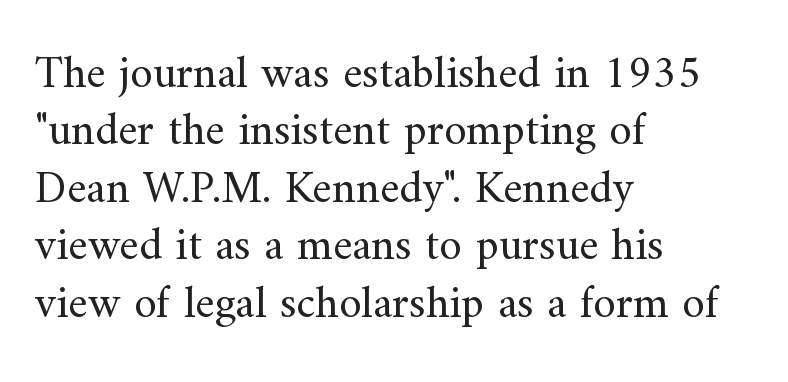
The image shows 46 px regular-weight serif type, upright; set left-aligned, normal line spacing (1.25x), normal letter spacing, not underlined; medium stroke contrast and a small x-height.
